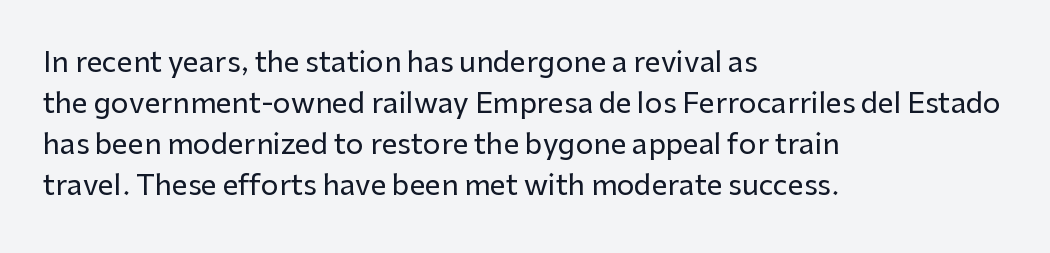
Q: Is the text italic (slanted)? A: No, it is upright.
Q: Is the typeface a serif or a sans-serif typeface? A: Sans-serif.
Q: Is the text underlined? A: No.
Q: How is the paragraph aligned? A: Left-aligned.
Q: Is the spacing between letters normal or unusually wide? A: Normal.
Q: Is the spacing between lines tight, normal or loose? A: Normal.
Q: Width (condensed, normal, or wide)? A: Normal.
Q: Stroke contrast? A: Low.
Q: x-height? A: Medium.
Q: Monospaced? A: No.
